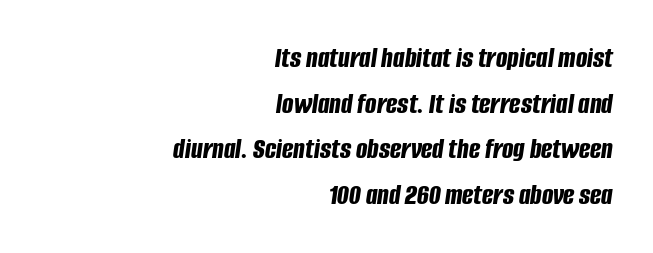
The image shows 30 px bold, condensed type, italic (leaning right); set right-aligned, normal line spacing (1.52x), normal letter spacing, not underlined; low stroke contrast and a large x-height.
